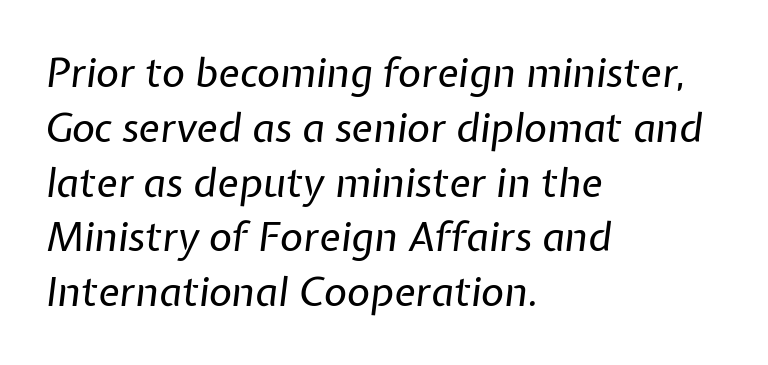
{"italic": "yes", "lean": "right", "slant_degrees": 7, "bold": "no", "weight": "regular", "width": "normal", "stroke_contrast": "low", "x_height": "medium", "monospaced": "no", "underline": "no", "align": "left", "line_spacing": "normal", "line_spacing_ratio": 1.37, "letter_spacing": "normal", "letter_spacing_em": 0.0, "glyph_px": 40}
